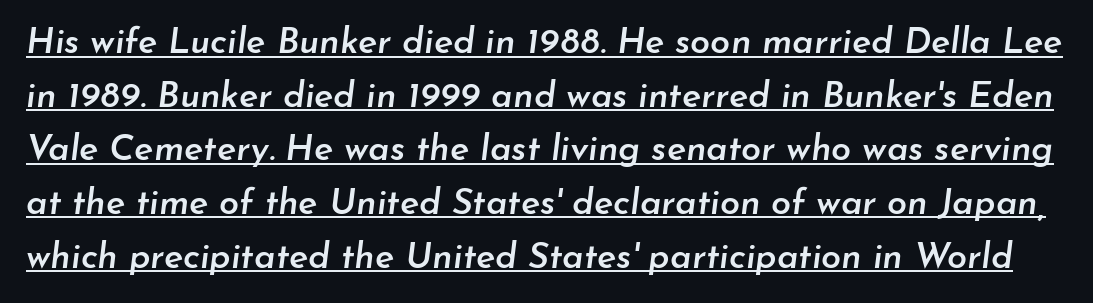
Q: Is the text bold? A: Semi-bold.
Q: Is the text italic (slanted)? A: Yes, it leans right by about 7 degrees.
Q: Is the text underlined? A: Yes.
Q: Is the spacing between letters normal or unusually wide? A: Normal.
Q: Is the spacing between lines tight, normal or loose? A: Normal.
Q: Width (condensed, normal, or wide)? A: Normal.
Q: Stroke contrast? A: Low.
Q: x-height? A: Small.
Q: Monospaced? A: No.
